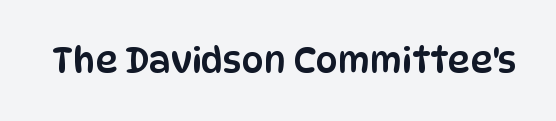
This is roman type, the default non-slanted kind. Just letters on the line, the space beneath them empty. What stands out about the letter spacing? Nothing — it is the standard amount. Do the characters align in a grid? No, the font is proportional.
